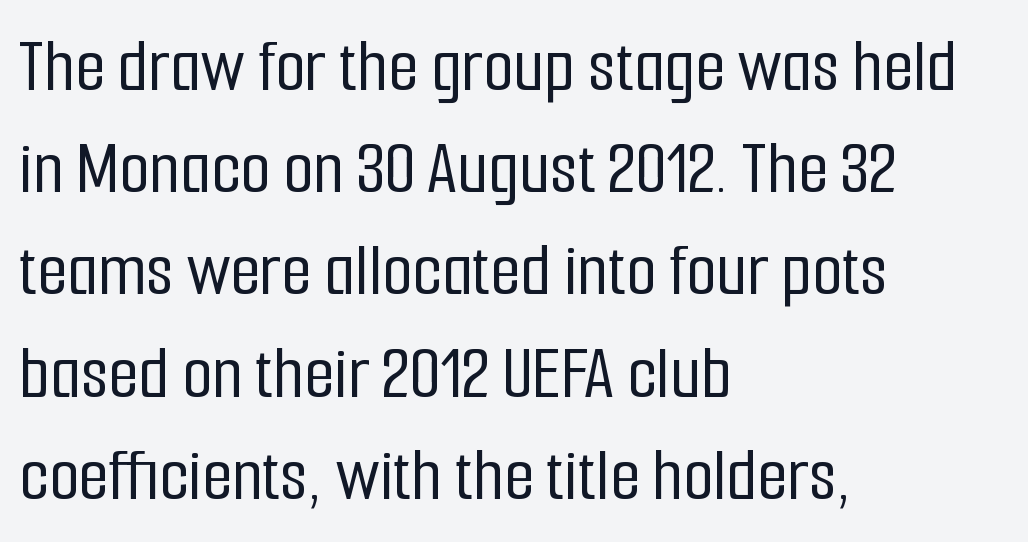
The image shows 78 px condensed sans-serif type, upright; set left-aligned, normal line spacing (1.31x), normal letter spacing, not underlined; low stroke contrast and a medium x-height.
